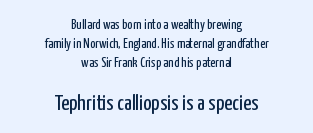
The image shows 22 px text type, upright; set centered, normal line spacing (1.36x), normal letter spacing, not underlined; the second (bottom) block is 1.57x larger.
